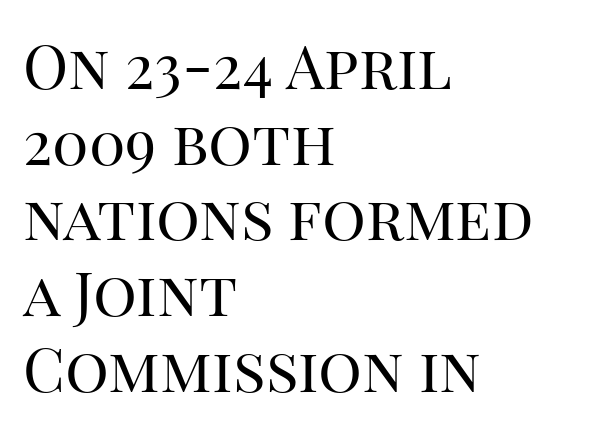
Q: Is the text bold? A: No.
Q: Is the text italic (slanted)? A: No, it is upright.
Q: Is the typeface a serif or a sans-serif typeface? A: Serif.
Q: Is the text underlined? A: No.
Q: How is the paragraph aligned? A: Left-aligned.
Q: Is the spacing between letters normal or unusually wide? A: Normal.
Q: Width (condensed, normal, or wide)? A: Normal.
Q: Stroke contrast? A: High.
Q: x-height? A: Large.
Q: Monospaced? A: No.
